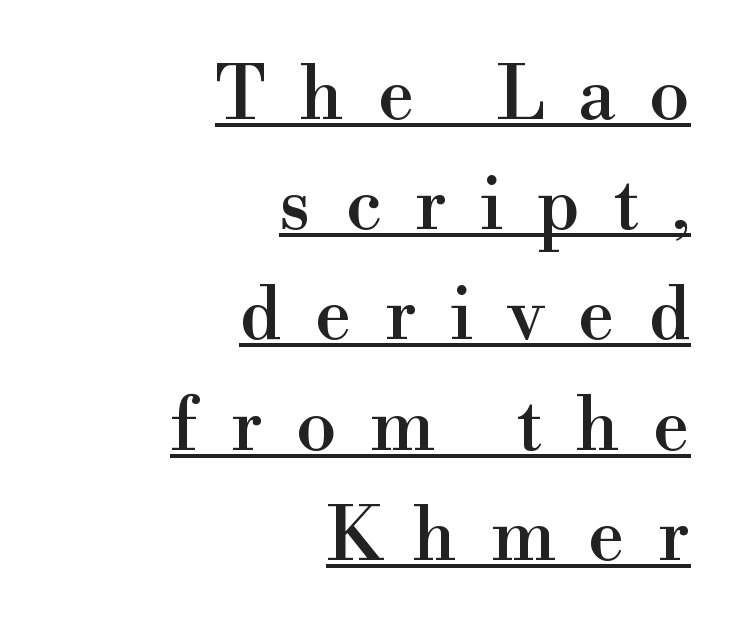
Q: Is the text italic (slanted)? A: No, it is upright.
Q: Is the typeface a serif or a sans-serif typeface? A: Serif.
Q: Is the text underlined? A: Yes.
Q: How is the paragraph aligned? A: Right-aligned.
Q: Is the spacing between letters normal or unusually wide? A: Unusually wide.
Q: Is the spacing between lines tight, normal or loose? A: Normal.
Q: Width (condensed, normal, or wide)? A: Normal.
Q: x-height? A: Small.
Q: Monospaced? A: No.
